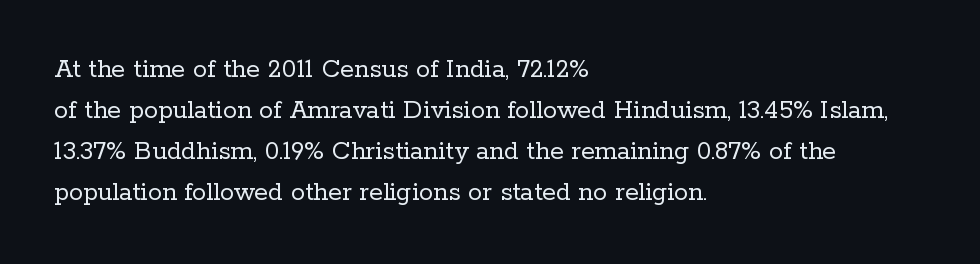
Q: Is the text bold? A: No.
Q: Is the text italic (slanted)? A: No, it is upright.
Q: Is the typeface a serif or a sans-serif typeface? A: Serif.
Q: Is the text underlined? A: No.
Q: How is the paragraph aligned? A: Left-aligned.
Q: Is the spacing between letters normal or unusually wide? A: Normal.
Q: Is the spacing between lines tight, normal or loose? A: Normal.
Q: Width (condensed, normal, or wide)? A: Normal.
Q: Stroke contrast? A: Low.
Q: x-height? A: Medium.
Q: Monospaced? A: No.
